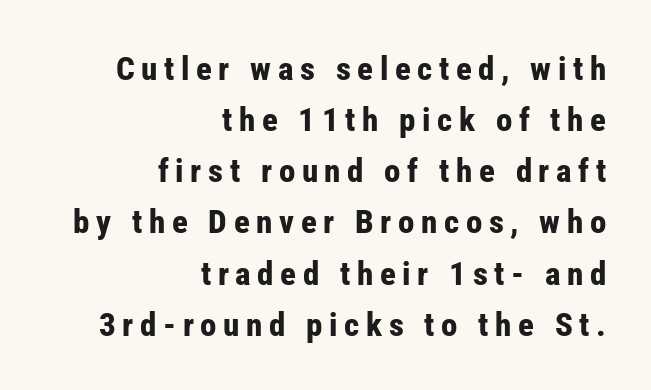
Q: Is the text bold? A: Yes.
Q: Is the text italic (slanted)? A: No, it is upright.
Q: Is the typeface a serif or a sans-serif typeface? A: Sans-serif.
Q: Is the text underlined? A: No.
Q: How is the paragraph aligned? A: Right-aligned.
Q: Is the spacing between letters normal or unusually wide? A: Unusually wide.
Q: Is the spacing between lines tight, normal or loose? A: Normal.
Q: Width (condensed, normal, or wide)? A: Condensed.
Q: Stroke contrast? A: Low.
Q: x-height? A: Medium.
Q: Monospaced? A: No.
